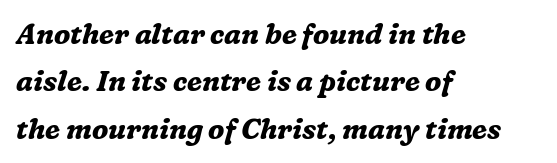
{"serif": "yes", "italic": "yes", "lean": "right", "slant_degrees": 16, "bold": "yes", "weight": "bold", "width": "normal", "stroke_contrast": "medium", "x_height": "medium", "monospaced": "no", "underline": "no", "align": "left", "line_spacing": "normal", "line_spacing_ratio": 1.69, "letter_spacing": "normal", "letter_spacing_em": 0.0, "glyph_px": 28}
